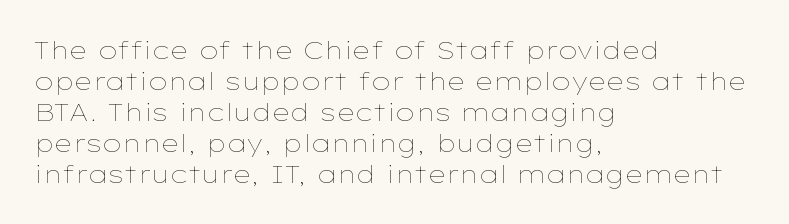
The image shows 25 px text type, upright; set left-aligned, line spacing 1.24x, normal letter spacing, not underlined.
